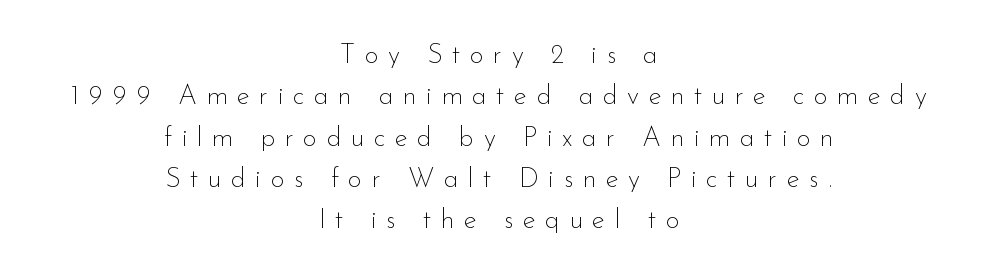
The image shows 27 px text type, upright; set centered, normal line spacing (1.53x), unusually wide letter spacing (+0.35 em), not underlined.
